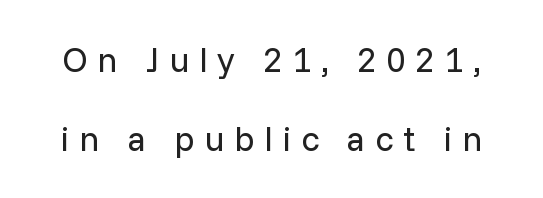
These glyphs show unthickened strokes, regular width or finer. The letters stand upright; this is a roman face. Is this a fixed-width face? No — the glyphs have proportional, varying widths. These lines have a slow, spaced-out rhythm from letter to letter.
